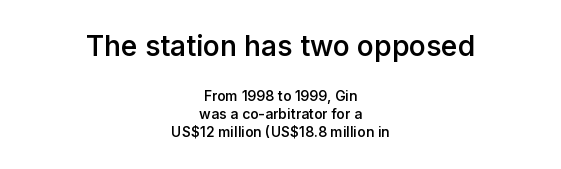
The image shows 28 px semibold sans-serif type, upright; set centered, normal line spacing (1.29x), normal letter spacing, not underlined; the first (top) block is 2.0x larger; low stroke contrast and a medium x-height.
